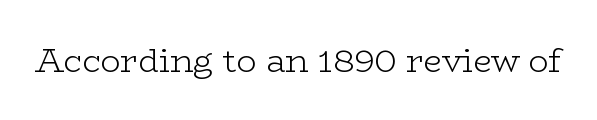
The image shows 33 px light, wide serif type, upright; set normal letter spacing, not underlined; low stroke contrast and a medium x-height.
